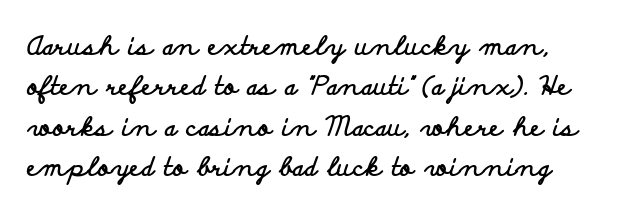
A classic flush-left, rag-right setting is used for this passage. Rows of type keep a routine distance in the vertical direction. Descenders are the only things crossing below the line. The strokes are fattened all the way to bold. Tracking value appears to be zero — textbook default spacing.
